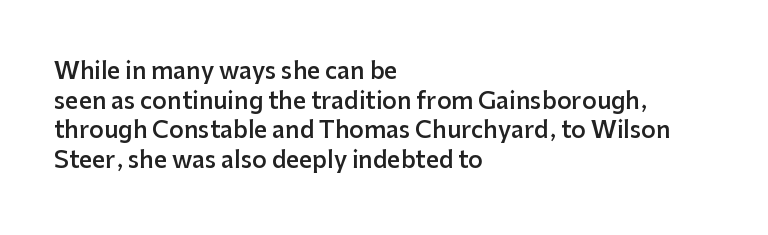
Stroke thickness is moderately raised; the sample reads as semibold. Vertical strokes here are truly vertical. The area under the type is left untouched. Summary of vertical rhythm: regular, with standard interline spacing.
